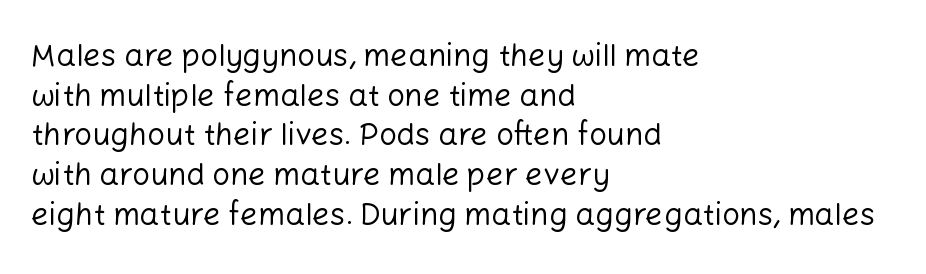
Q: Is the text bold? A: No.
Q: Is the text italic (slanted)? A: No, it is upright.
Q: Is the typeface a serif or a sans-serif typeface? A: Sans-serif.
Q: Is the text underlined? A: No.
Q: How is the paragraph aligned? A: Left-aligned.
Q: Is the spacing between letters normal or unusually wide? A: Normal.
Q: Is the spacing between lines tight, normal or loose? A: Normal.
Q: Width (condensed, normal, or wide)? A: Normal.
Q: Stroke contrast? A: Low.
Q: x-height? A: Medium.
Q: Monospaced? A: No.
